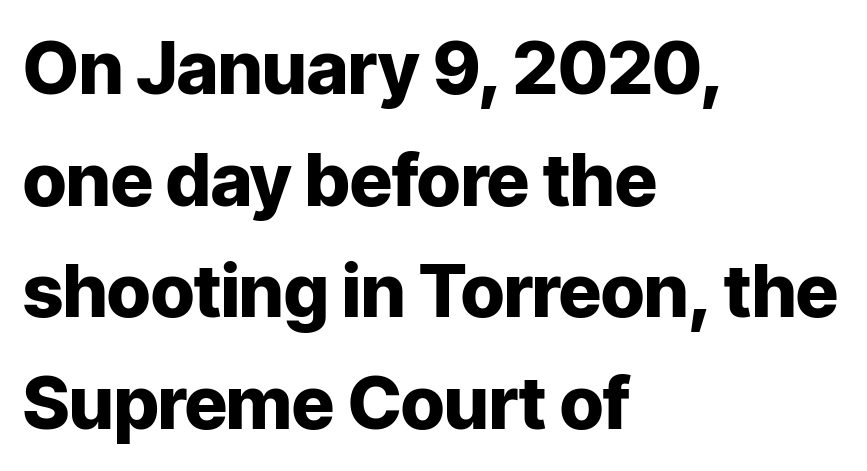
Q: Is the text bold? A: Yes.
Q: Is the text italic (slanted)? A: No, it is upright.
Q: Is the typeface a serif or a sans-serif typeface? A: Sans-serif.
Q: Is the text underlined? A: No.
Q: How is the paragraph aligned? A: Left-aligned.
Q: Is the spacing between letters normal or unusually wide? A: Normal.
Q: Is the spacing between lines tight, normal or loose? A: Normal.
Q: Width (condensed, normal, or wide)? A: Normal.
Q: Stroke contrast? A: Low.
Q: x-height? A: Medium.
Q: Monospaced? A: No.
